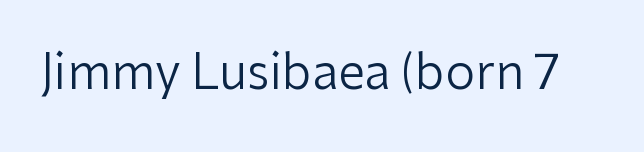
{"serif": "no", "italic": "no", "bold": "no", "weight": "regular", "width": "normal", "stroke_contrast": "low", "x_height": "medium", "monospaced": "no", "underline": "no", "letter_spacing": "normal", "letter_spacing_em": 0.0, "glyph_px": 48}
